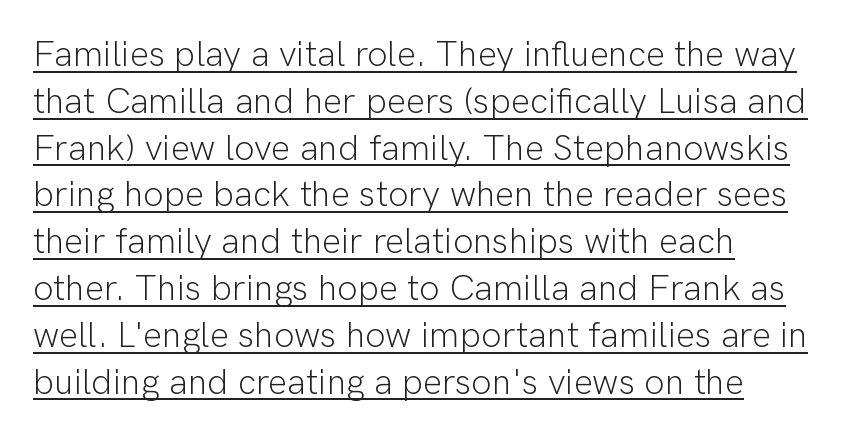
{"serif": "no", "italic": "no", "bold": "no", "weight": "light", "width": "normal", "stroke_contrast": "low", "x_height": "medium", "monospaced": "no", "underline": "yes", "align": "left", "line_spacing": "normal", "line_spacing_ratio": 1.3, "letter_spacing": "normal", "letter_spacing_em": 0.0, "glyph_px": 36}
